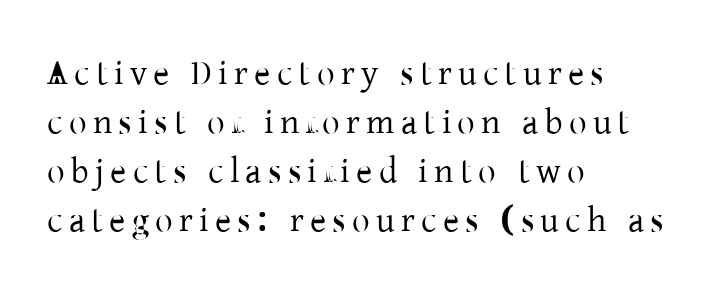
{"serif": "yes", "italic": "no", "width": "normal", "stroke_contrast": "low", "x_height": "medium", "monospaced": "no", "underline": "no", "align": "left", "line_spacing": "normal", "line_spacing_ratio": 1.4, "glyph_px": 35}
